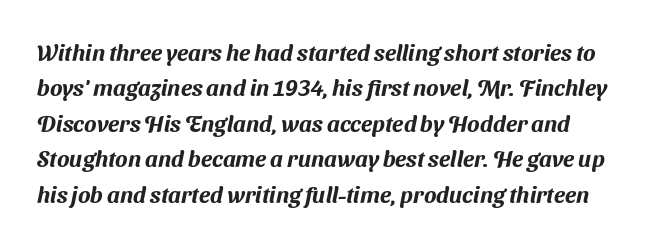
The image shows 23 px text type; set normal line spacing (1.54x), normal letter spacing, not underlined.
